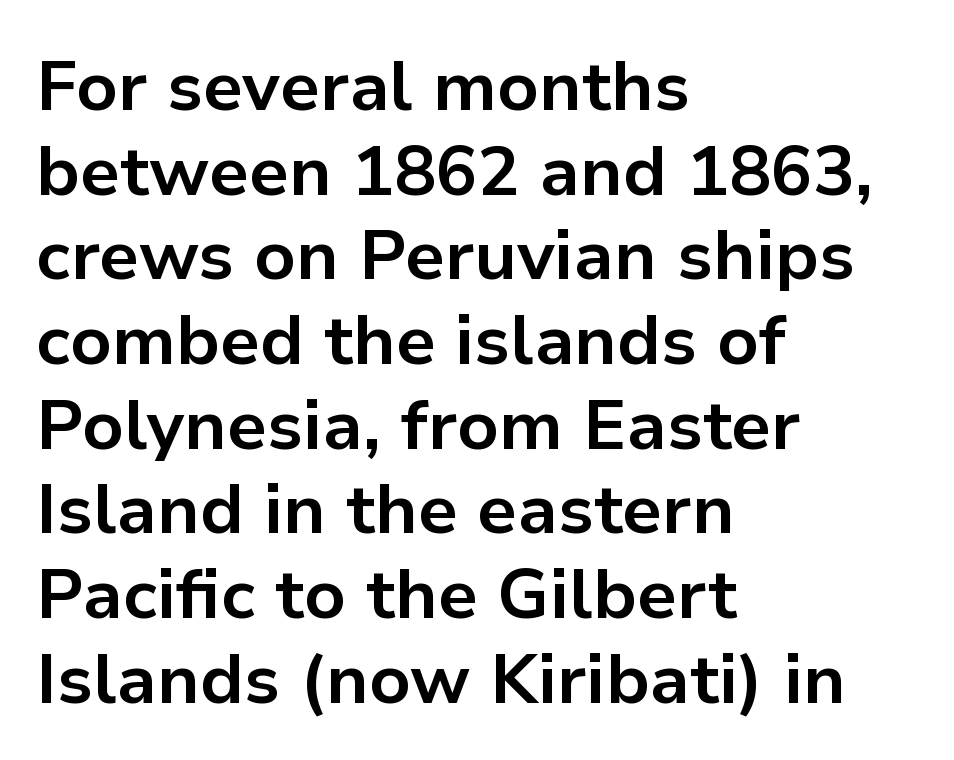
Every row of glyphs begins at an identical x-position on the left. Heavy-handed strokes throughout: this text is bold. Letters rest on an invisible, unmarked baseline. Each letter keeps its own natural width here, so spacing adapts to shape. The face used here is a sans, in the tradition of grotesques and geometrics. These lines were composed using upright roman letters.
